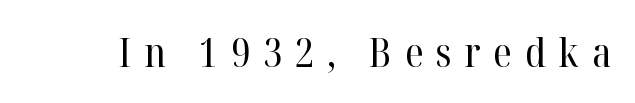
Q: Is the text bold? A: No.
Q: Is the text italic (slanted)? A: No, it is upright.
Q: Is the typeface a serif or a sans-serif typeface? A: Serif.
Q: Is the text underlined? A: No.
Q: Is the spacing between letters normal or unusually wide? A: Unusually wide.
Q: Width (condensed, normal, or wide)? A: Normal.
Q: Stroke contrast? A: High.
Q: x-height? A: Medium.
Q: Monospaced? A: No.
